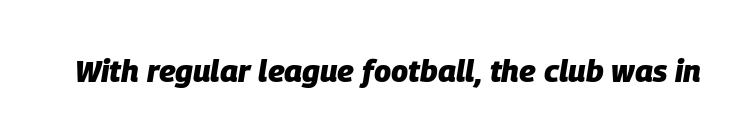
Q: Is the text bold? A: Yes.
Q: Is the text italic (slanted)? A: Yes, it leans right by about 9 degrees.
Q: Is the text underlined? A: No.
Q: Is the spacing between letters normal or unusually wide? A: Normal.
Q: Width (condensed, normal, or wide)? A: Normal.
Q: Stroke contrast? A: Low.
Q: x-height? A: Large.
Q: Monospaced? A: No.
